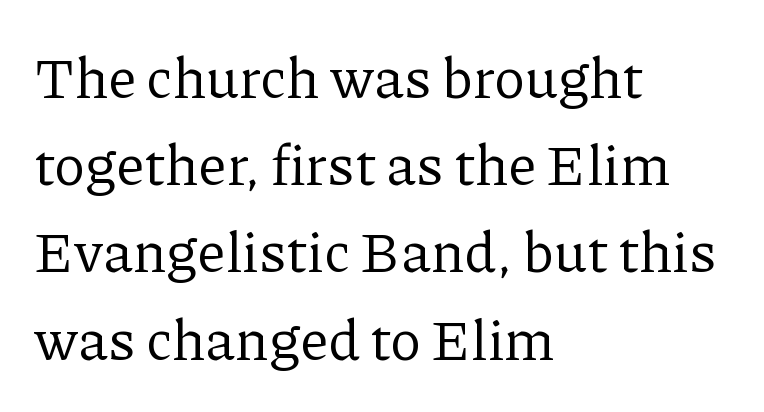
{"serif": "yes", "italic": "no", "bold": "no", "weight": "regular", "width": "normal", "stroke_contrast": "low", "x_height": "medium", "monospaced": "no", "underline": "no", "align": "left", "line_spacing": "normal", "line_spacing_ratio": 1.53, "letter_spacing": "normal", "letter_spacing_em": 0.0, "glyph_px": 57}
